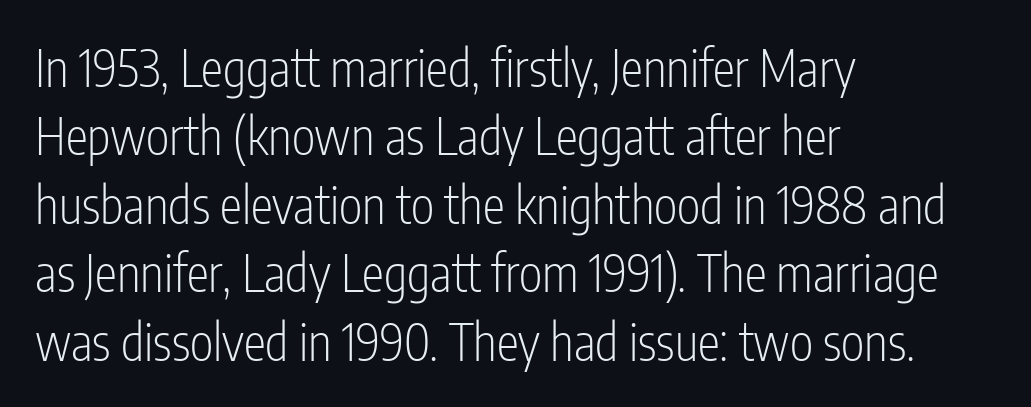
Varying glyph widths throughout — classic text-font behaviour. Notice how the passage keeps a crisp vertical edge on the left only. This sample uses an upright cut, with every glyph sitting square on the baseline. Vertically, the passage feels balanced, rows spaced as you'd expect.
